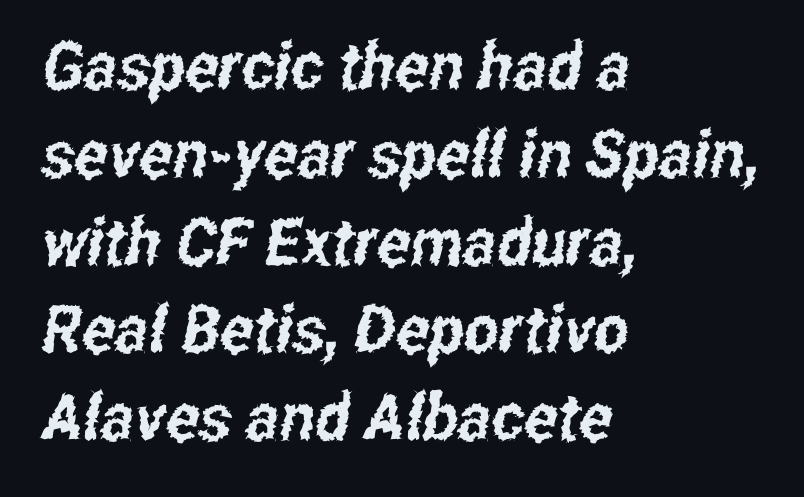
Q: Is the typeface a serif or a sans-serif typeface? A: Sans-serif.
Q: Is the text underlined? A: No.
Q: How is the paragraph aligned? A: Left-aligned.
Q: Is the spacing between letters normal or unusually wide? A: Normal.
Q: Is the spacing between lines tight, normal or loose? A: Normal.
Q: Width (condensed, normal, or wide)? A: Condensed.
Q: Stroke contrast? A: Low.
Q: x-height? A: Medium.
Q: Monospaced? A: No.
